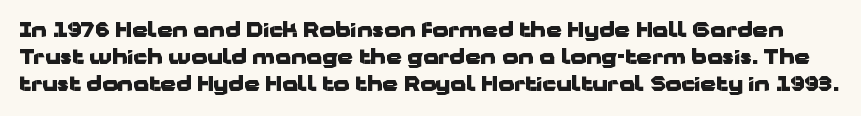
The image shows 20 px bold type, upright; set normal line spacing (1.35x), normal letter spacing, not underlined.
